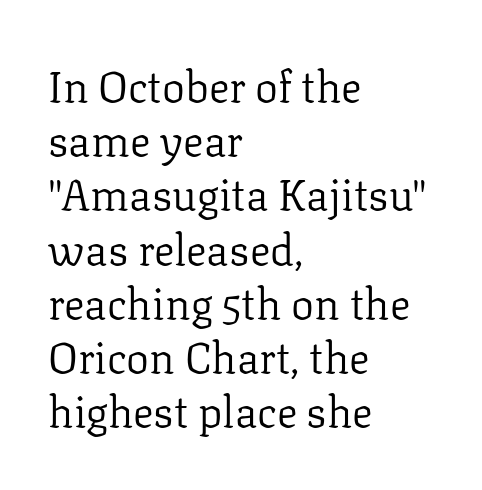
The font is comparable to plain body text, perhaps lighter. Each line starts at the same left margin while the right side varies. The horizontal fit of the characters is conventional and even. To sum up the face: it has serifs. The rows are spaced the way most documents space them. Ascenders rise straight up at ninety degrees.
